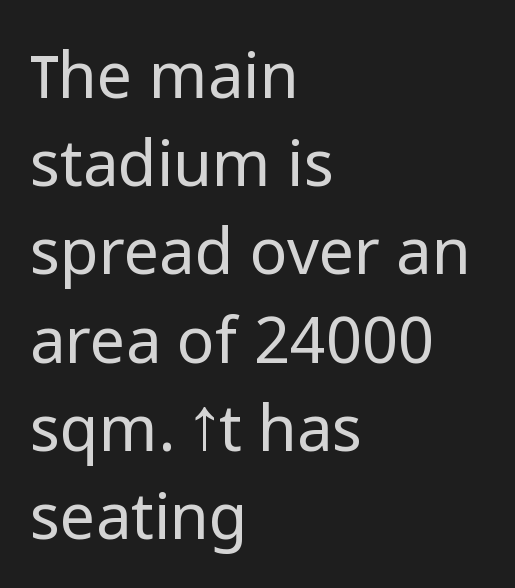
Does the leading feel generous? No, just average. Visually the block forms a straight wall on the left and a jagged coastline on the right. Short note: letters normally spaced. The space directly below the letters is spotless. Posture: vertical.
